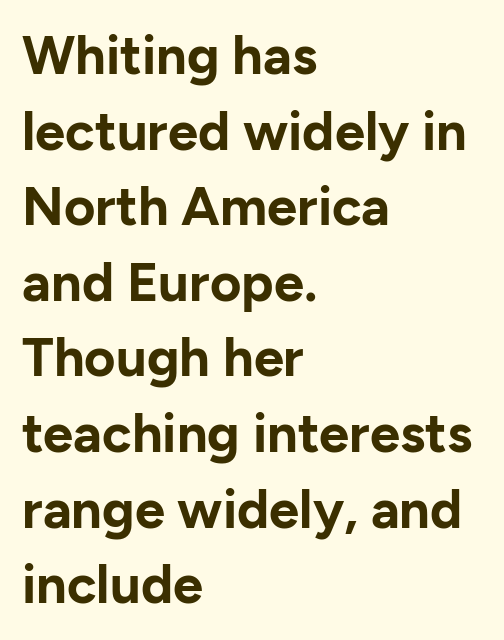
Ordinary non-slanted type is in use. The text block is weighted toward the left margin, trailing off unevenly rightward. The letters advance in unequal steps, a hallmark of proportional type. Typographic density is high because the face is bold.
